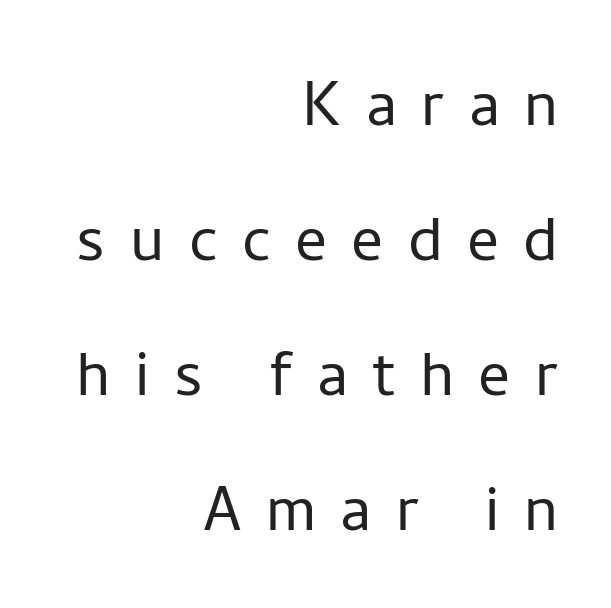
Q: Is the text bold? A: No.
Q: Is the text italic (slanted)? A: No, it is upright.
Q: Is the typeface a serif or a sans-serif typeface? A: Sans-serif.
Q: Is the text underlined? A: No.
Q: How is the paragraph aligned? A: Right-aligned.
Q: Is the spacing between letters normal or unusually wide? A: Unusually wide.
Q: Width (condensed, normal, or wide)? A: Normal.
Q: Stroke contrast? A: Low.
Q: x-height? A: Medium.
Q: Monospaced? A: No.
